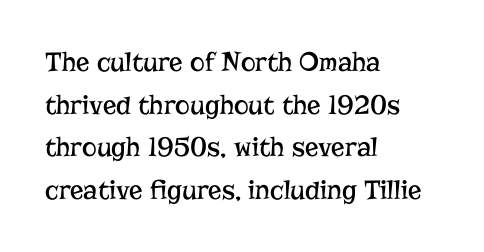
Q: Is the text bold? A: No.
Q: Is the text italic (slanted)? A: No, it is upright.
Q: Is the typeface a serif or a sans-serif typeface? A: Serif.
Q: Is the text underlined? A: No.
Q: How is the paragraph aligned? A: Left-aligned.
Q: Is the spacing between letters normal or unusually wide? A: Normal.
Q: Is the spacing between lines tight, normal or loose? A: Normal.
Q: Width (condensed, normal, or wide)? A: Normal.
Q: Stroke contrast? A: Low.
Q: x-height? A: Medium.
Q: Monospaced? A: No.
